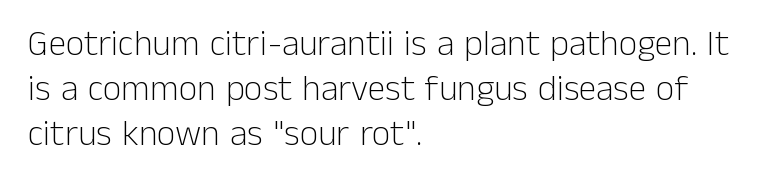
Is the letter spacing exaggerated? No — it looks like the ordinary default. All the whitespace from short lines collects on the right. Upright lettering throughout. The zone under the glyphs is completely vacant.
